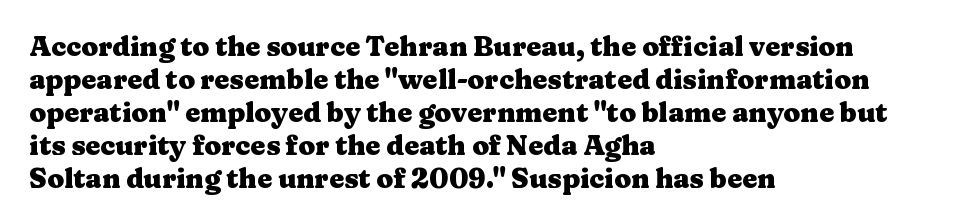
The image shows 27 px bold type, upright; set left-aligned, line spacing 1.22x, normal letter spacing, not underlined.
